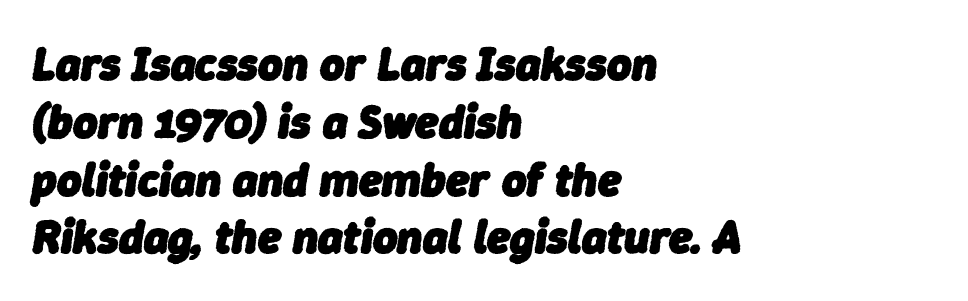
{"italic": "yes", "lean": "right", "slant_degrees": 9, "bold": "yes", "weight": "heavy", "width": "normal", "stroke_contrast": "low", "x_height": "medium", "monospaced": "no", "underline": "no", "align": "left", "line_spacing_ratio": 1.23, "letter_spacing": "normal", "letter_spacing_em": 0.0, "glyph_px": 47}
